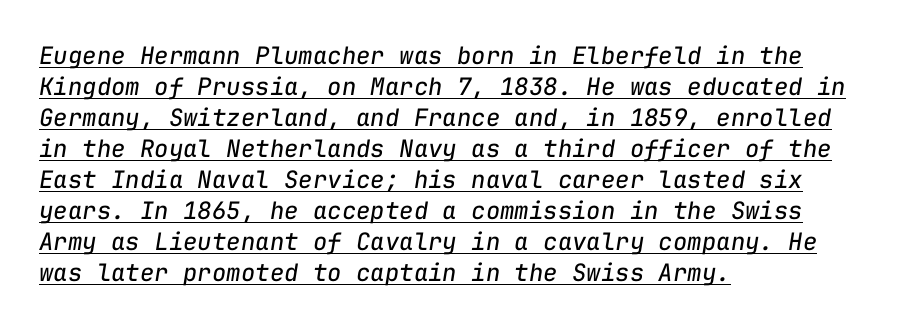
The image shows 24 px text type, italic (leaning right); set left-aligned, normal line spacing (1.29x), normal letter spacing, underlined.
